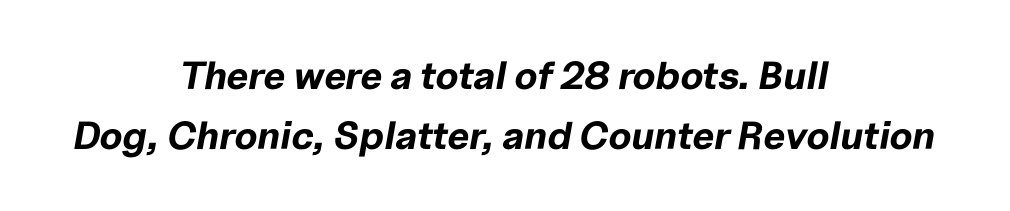
Has an underline been added? It has not. Every character sits at an angle, as italics do. Note the varied advance widths — an 'i' is clearly narrower than an 'm'. This sample uses plain, unmodified letter spacing.
